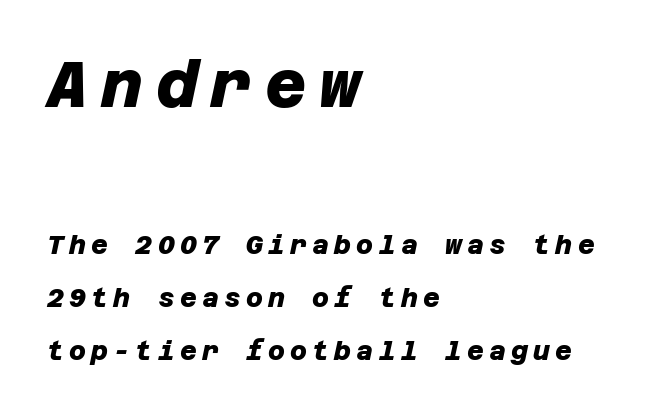
The image shows 64 px heavy sans-serif type; set left-aligned, loose line spacing (2.04x), unusually wide letter spacing (+0.2 em), not underlined; the first (top) block is 2.46x larger; low stroke contrast and a large x-height.
